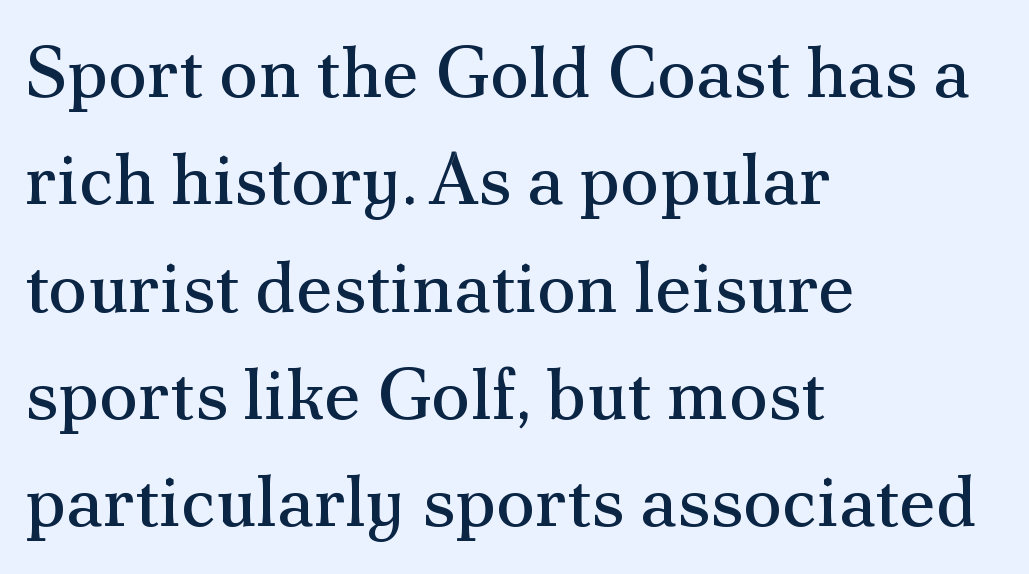
{"serif": "yes", "italic": "no", "bold": "no", "weight": "regular", "width": "normal", "stroke_contrast": "medium", "x_height": "small", "monospaced": "no", "underline": "no", "align": "left", "line_spacing": "normal", "line_spacing_ratio": 1.49, "letter_spacing": "normal", "letter_spacing_em": 0.0, "glyph_px": 72}
